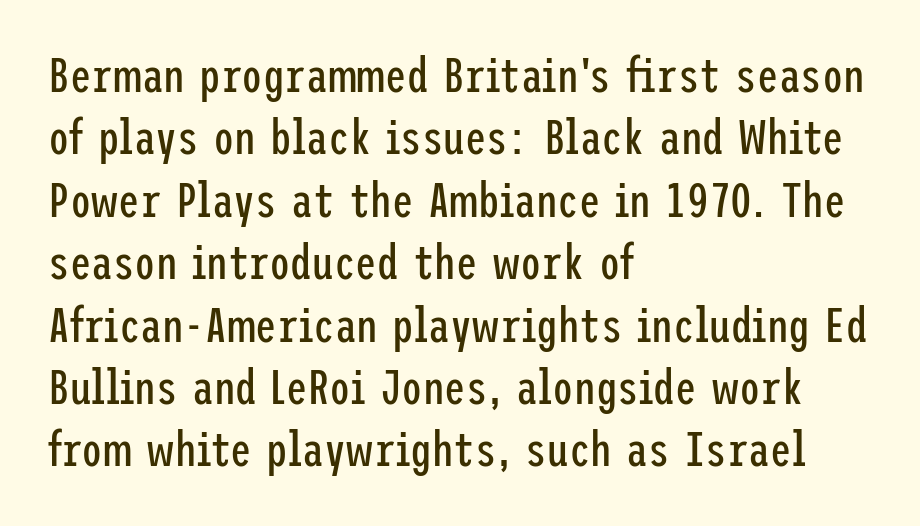
Nothing sits at the stroke ends, so this counts as sans-serif. Just letters on the line, the space beneath them empty. This sample uses plain, unmodified letter spacing. Regular leading. Compared with a centered layout, this one pins lines to the left instead. Counters stay open thanks to moderate or lighter strokes.
